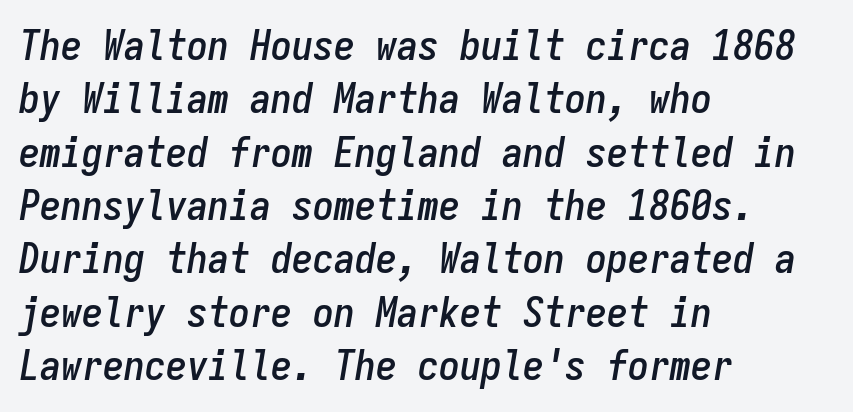
The image shows 42 px condensed type, italic (leaning right), monospaced; set left-aligned, normal line spacing (1.27x), normal letter spacing, not underlined; low stroke contrast and a medium x-height.
